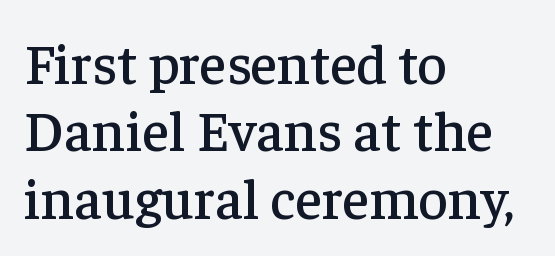
{"serif": "yes", "italic": "no", "width": "normal", "stroke_contrast": "low", "x_height": "medium", "monospaced": "no", "underline": "no", "align": "left", "line_spacing_ratio": 1.18, "letter_spacing": "normal", "letter_spacing_em": 0.0, "glyph_px": 57}
